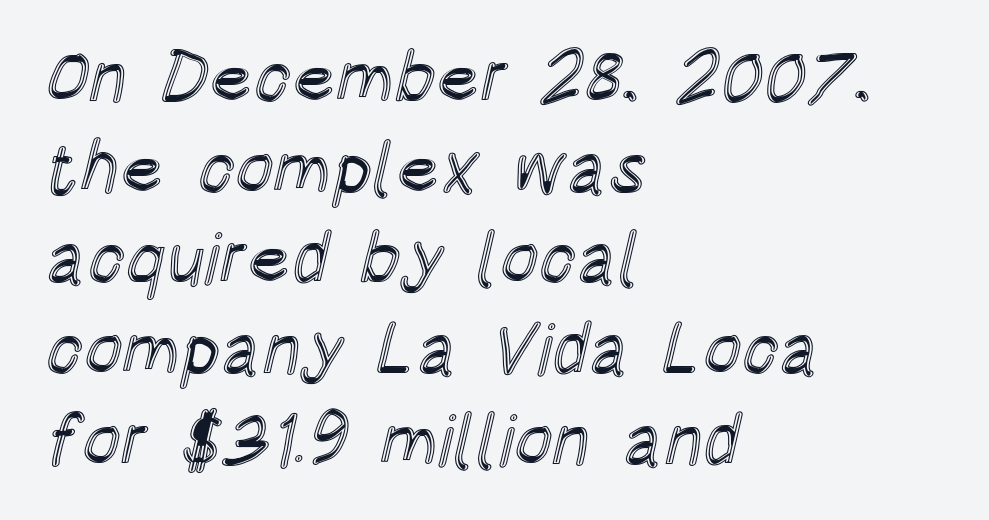
Q: Is the text italic (slanted)? A: Yes.
Q: Is the text underlined? A: No.
Q: How is the paragraph aligned? A: Left-aligned.
Q: Is the spacing between letters normal or unusually wide? A: Normal.
Q: Is the spacing between lines tight, normal or loose? A: Normal.
Q: Width (condensed, normal, or wide)? A: Condensed.
Q: x-height? A: Large.
Q: Monospaced? A: No.
